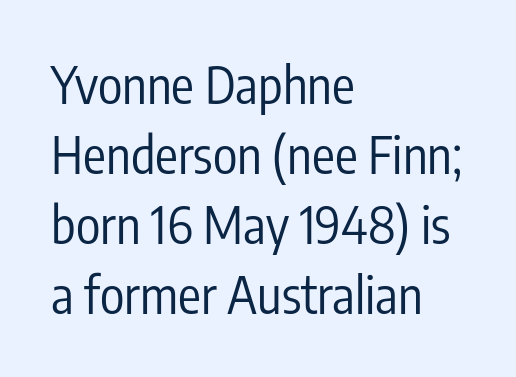
Each line starts at the same left margin while the right side varies. Students, note that the glyphs here touch the page at normal intervals. One glance says typical: line gaps are just what's usual. The letters carry no serifs — their stems end cleanly without finishing strokes. Clear beneath every line of the passage. Designer's note — italics off, roman on.
